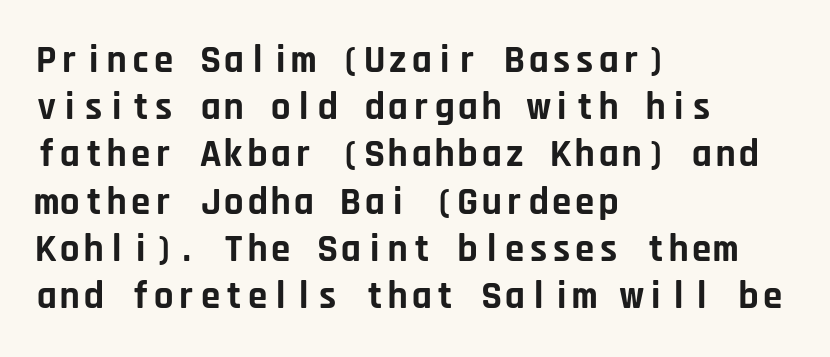
{"serif": "no", "italic": "no", "bold": "yes", "weight": "bold", "width": "normal", "stroke_contrast": "low", "x_height": "large", "monospaced": "yes", "underline": "no", "align": "left", "line_spacing_ratio": 1.21, "letter_spacing": "normal", "letter_spacing_em": 0.0, "glyph_px": 39}
